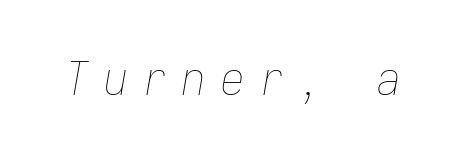
Q: Is the text bold? A: No.
Q: Is the text italic (slanted)? A: Yes, it leans right by about 10 degrees.
Q: Is the text underlined? A: No.
Q: Is the spacing between letters normal or unusually wide? A: Unusually wide.
Q: Width (condensed, normal, or wide)? A: Condensed.
Q: Stroke contrast? A: Low.
Q: x-height? A: Medium.
